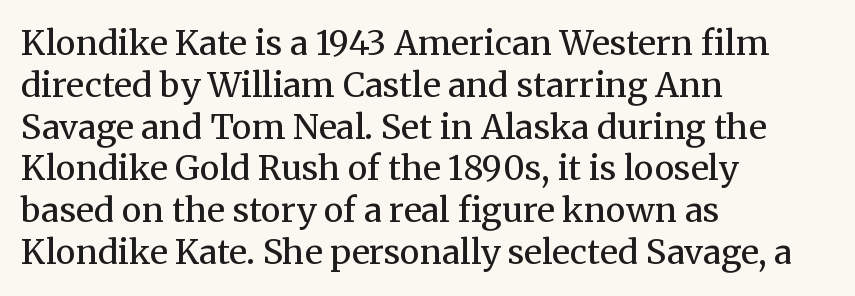
The image shows 34 px regular-weight serif type, upright; set left-aligned, line spacing 1.23x, normal letter spacing, not underlined; medium stroke contrast and a medium x-height.
